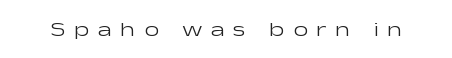
The image shows 21 px text type, upright; set unusually wide letter spacing (+0.41 em), not underlined.
